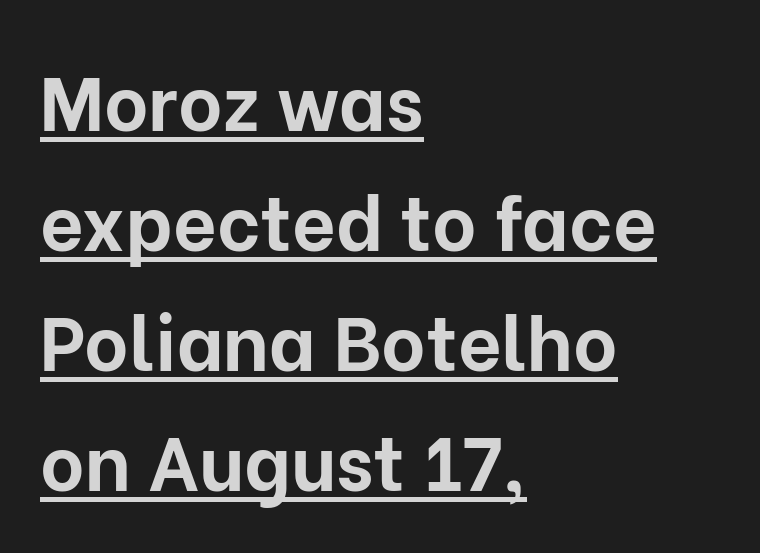
The rows are spaced the way most documents space them. Caption: standard tracking, unaltered. The face used here is proportionally spaced, like ordinary book or web type. Font category for this specimen: sans-serif.
